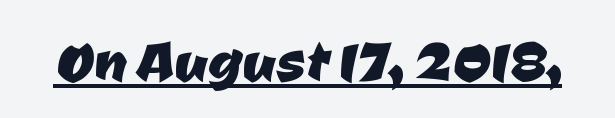
{"serif": "no", "width": "normal", "stroke_contrast": "low", "x_height": "medium", "monospaced": "no", "underline": "yes", "letter_spacing": "normal", "letter_spacing_em": 0.0, "glyph_px": 74}
